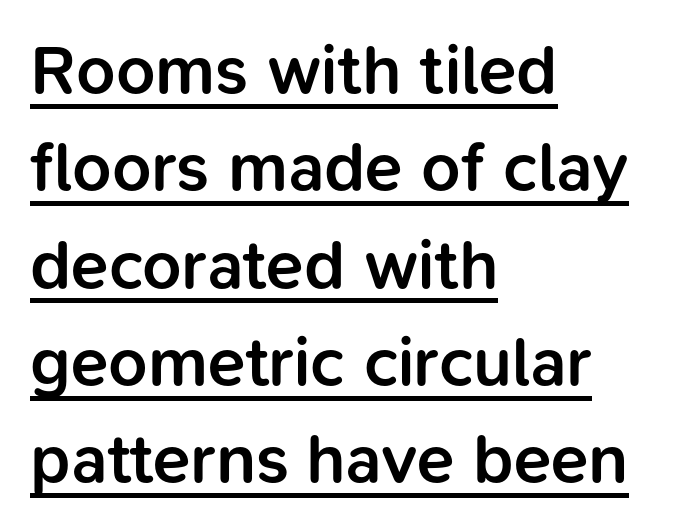
Q: Is the text bold? A: Semi-bold.
Q: Is the text italic (slanted)? A: No, it is upright.
Q: Is the typeface a serif or a sans-serif typeface? A: Sans-serif.
Q: Is the text underlined? A: Yes.
Q: How is the paragraph aligned? A: Left-aligned.
Q: Is the spacing between letters normal or unusually wide? A: Normal.
Q: Is the spacing between lines tight, normal or loose? A: Normal.
Q: Width (condensed, normal, or wide)? A: Normal.
Q: Stroke contrast? A: Low.
Q: x-height? A: Medium.
Q: Monospaced? A: No.
